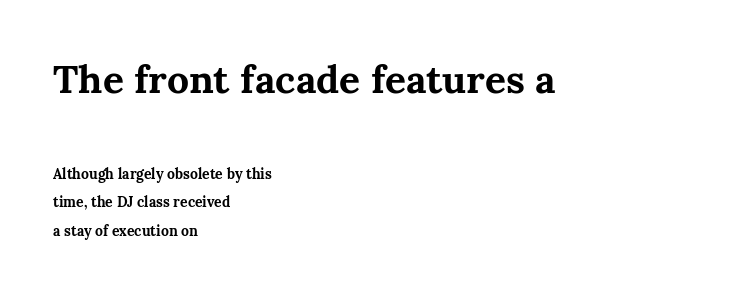
One glance says open: line gaps are wider than usual. If you squint, the top block still reads clearly — it's the larger of the two. Little horizontal feet cap the strokes, marking this as serif type. Tracking here is standard; glyphs follow each other at the usual distance. Alignment: flush left. The font's upright variant was chosen for this text.
